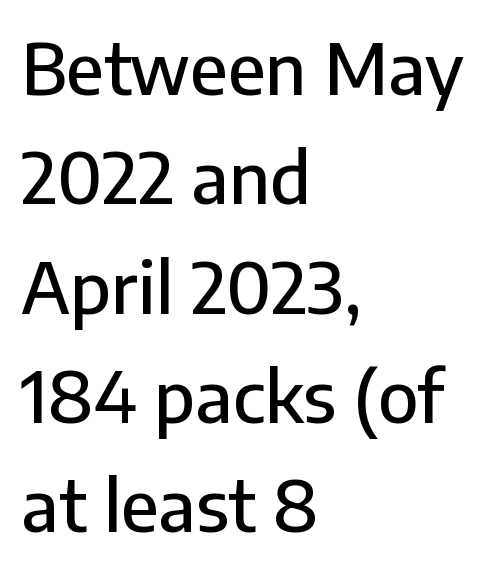
The image shows 71 px sans-serif type, upright; set left-aligned, normal line spacing (1.54x), normal letter spacing, not underlined; low stroke contrast and a medium x-height.
